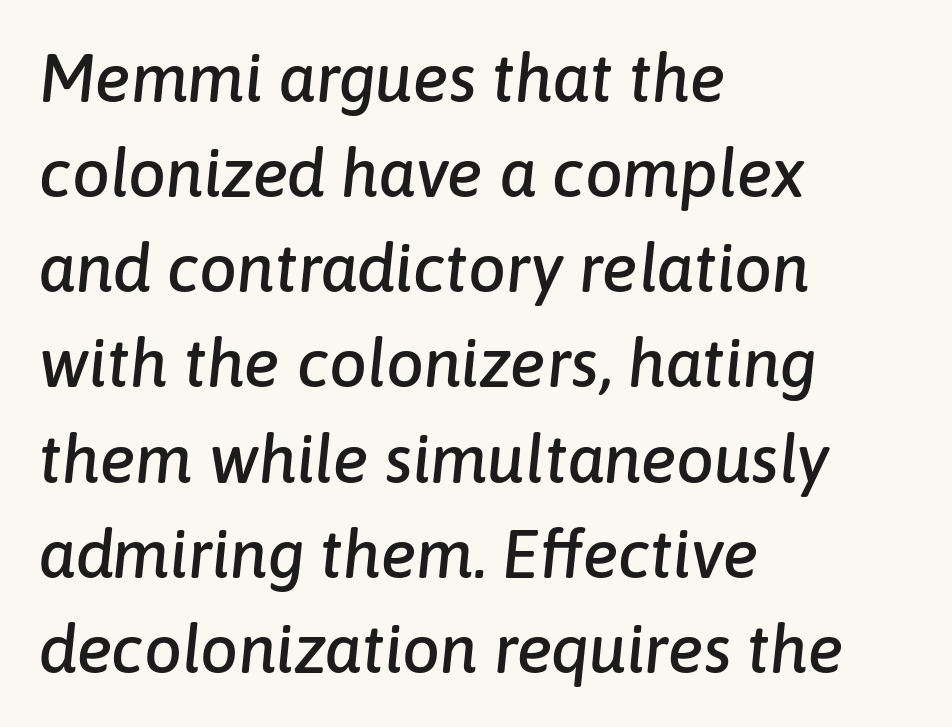
{"italic": "yes", "lean": "right", "slant_degrees": 6, "width": "normal", "stroke_contrast": "low", "x_height": "medium", "monospaced": "no", "underline": "no", "align": "left", "line_spacing": "normal", "line_spacing_ratio": 1.42, "letter_spacing": "normal", "letter_spacing_em": 0.0, "glyph_px": 67}
